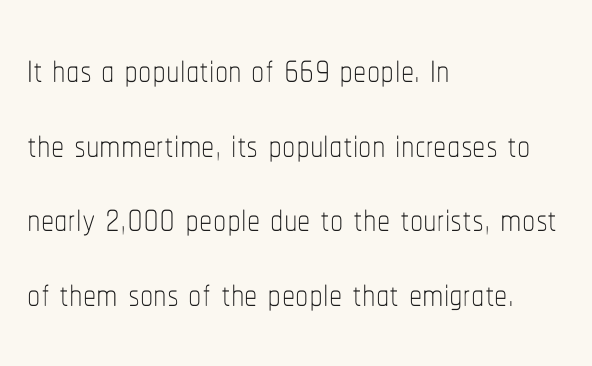
The image shows 53 px thin, condensed type, upright; set left-aligned, normal line spacing (1.41x), normal letter spacing, not underlined; low stroke contrast and a medium x-height.
